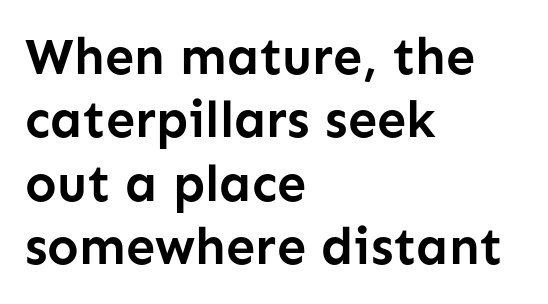
{"serif": "no", "italic": "no", "bold": "yes", "weight": "semibold", "width": "normal", "stroke_contrast": "low", "x_height": "medium", "monospaced": "no", "underline": "no", "align": "left", "line_spacing_ratio": 1.22, "letter_spacing": "normal", "letter_spacing_em": 0.0, "glyph_px": 52}
